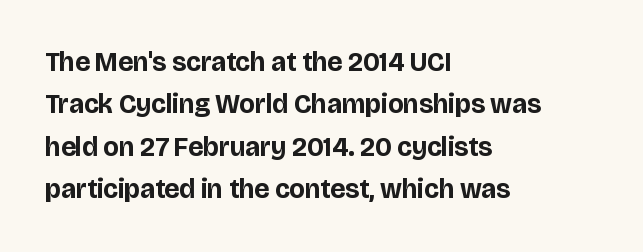
{"italic": "no", "bold": "yes", "underline": "no", "align": "left", "line_spacing": "normal", "line_spacing_ratio": 1.57, "letter_spacing": "normal", "letter_spacing_em": 0.0, "glyph_px": 27}
